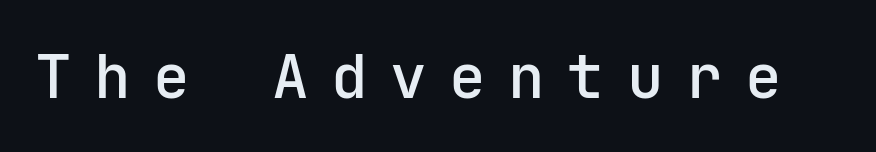
The image shows 61 px semibold sans-serif type, upright; set unusually wide letter spacing (+0.37 em), not underlined; low stroke contrast and a medium x-height.
